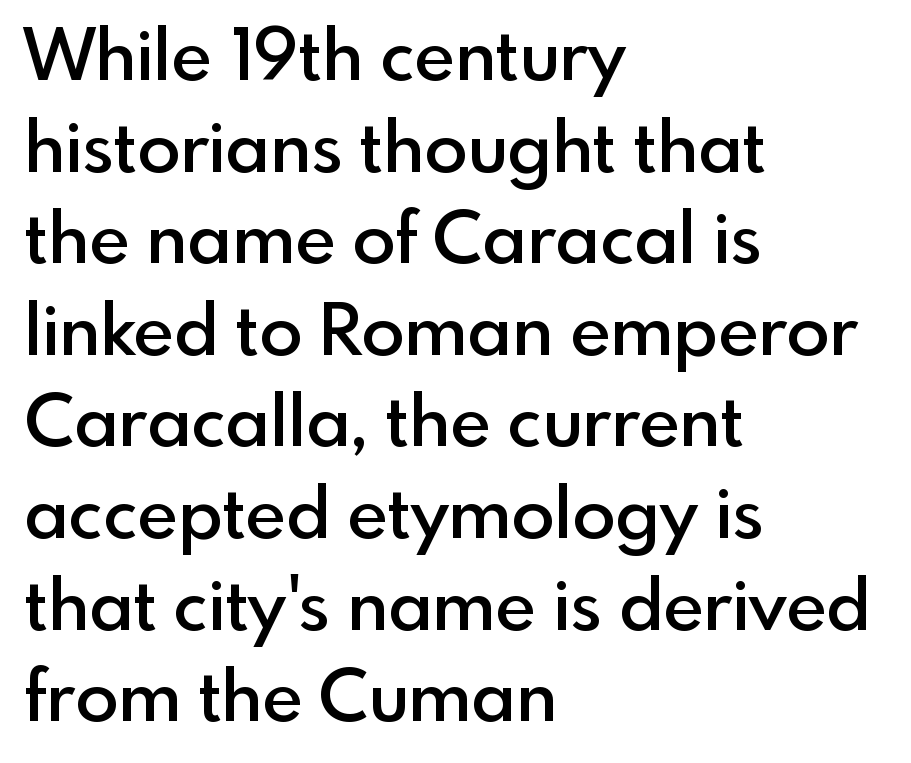
The image shows 71 px semibold sans-serif type, upright; set left-aligned, normal line spacing (1.29x), normal letter spacing, not underlined; a small x-height.
